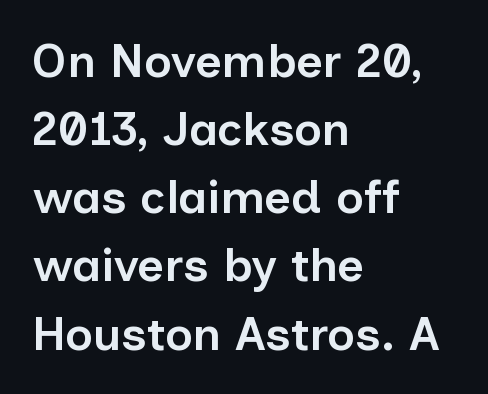
Leading: standard. Emphasis by weight is partial: semibold. Each word holds together tightly as a unit, with standard inter-letter gaps. Classification — sans serif.
